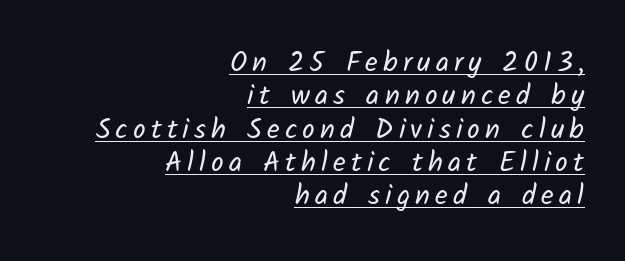
The image shows 28 px regular-weight sans-serif type; set right-aligned, line spacing 1.19x, underlined; low stroke contrast and a medium x-height.
